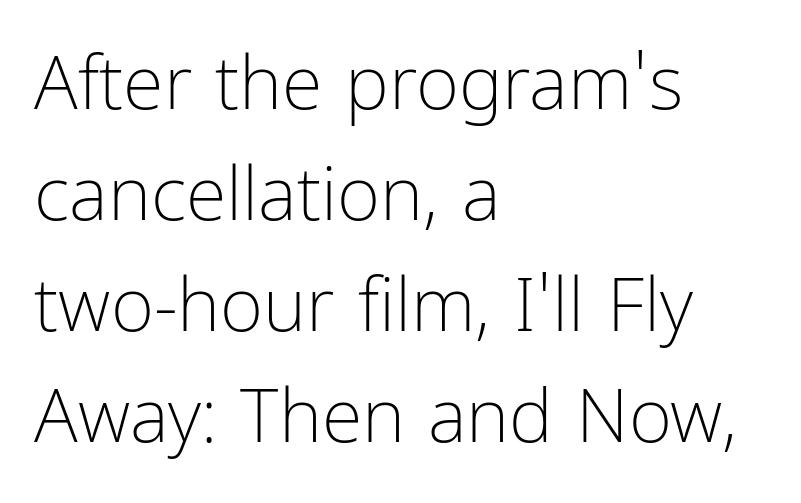
Q: Is the text bold? A: No.
Q: Is the text italic (slanted)? A: No, it is upright.
Q: Is the typeface a serif or a sans-serif typeface? A: Sans-serif.
Q: Is the text underlined? A: No.
Q: How is the paragraph aligned? A: Left-aligned.
Q: Is the spacing between letters normal or unusually wide? A: Normal.
Q: Is the spacing between lines tight, normal or loose? A: Normal.
Q: Width (condensed, normal, or wide)? A: Condensed.
Q: Stroke contrast? A: Low.
Q: x-height? A: Medium.
Q: Monospaced? A: No.
